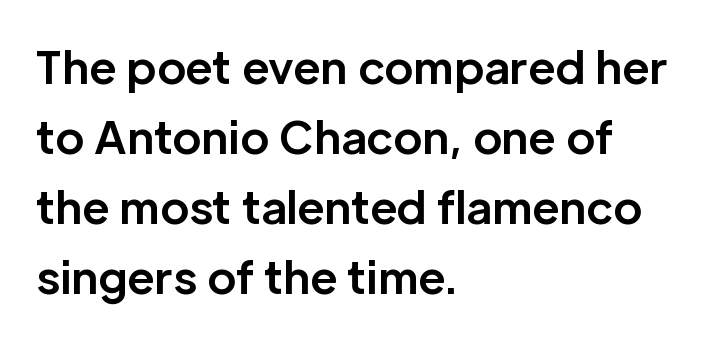
Q: Is the text bold? A: Yes.
Q: Is the text italic (slanted)? A: No, it is upright.
Q: Is the typeface a serif or a sans-serif typeface? A: Sans-serif.
Q: Is the text underlined? A: No.
Q: How is the paragraph aligned? A: Left-aligned.
Q: Is the spacing between letters normal or unusually wide? A: Normal.
Q: Is the spacing between lines tight, normal or loose? A: Normal.
Q: Width (condensed, normal, or wide)? A: Normal.
Q: Stroke contrast? A: Low.
Q: x-height? A: Medium.
Q: Monospaced? A: No.
